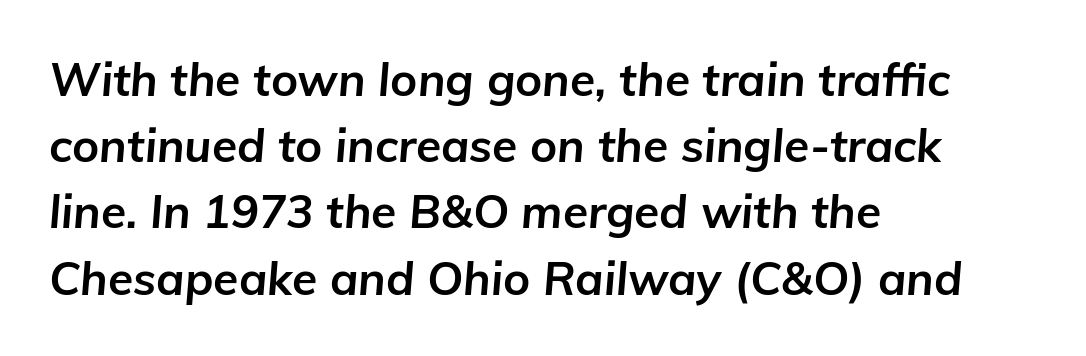
The image shows 46 px bold type, italic (leaning right); set left-aligned, normal line spacing (1.44x), normal letter spacing, not underlined; low stroke contrast and a medium x-height.
